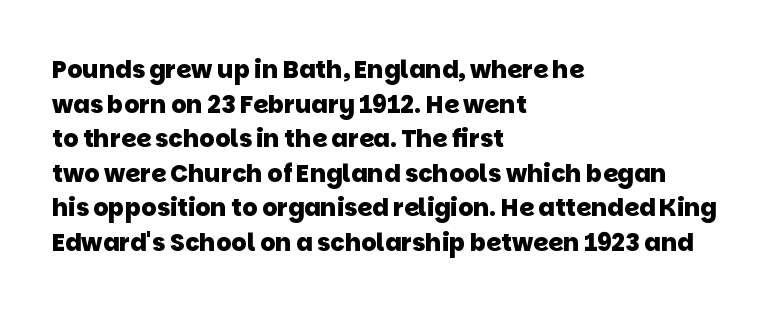
The block of text has a typical density, with ordinary space between rows. Typesetter's note: full bold, strokes at maximum text heaviness. Compared with typical body copy, the letter spacing here is the same. Casual observation: everything's shoved over to the left.
